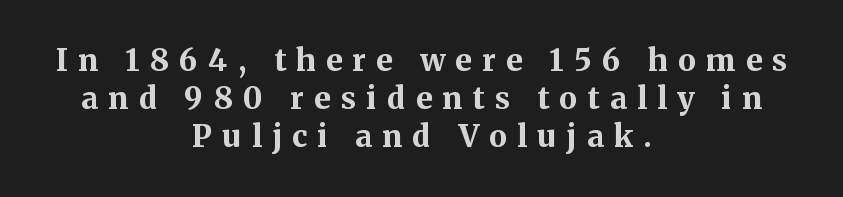
The image shows 30 px bold serif type, upright; set centered, normal line spacing (1.26x), unusually wide letter spacing (+0.35 em), not underlined; medium stroke contrast and a medium x-height.
